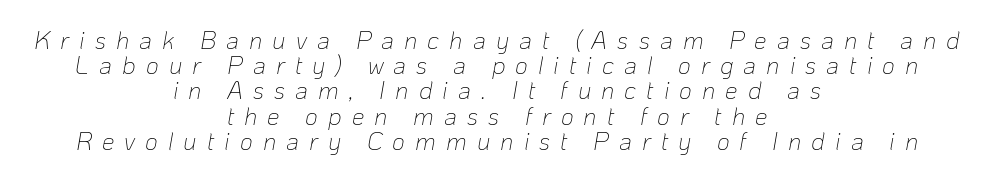
The image shows 25 px text type, italic (leaning right); set centered, tight line spacing (1.01x), unusually wide letter spacing (+0.4 em), not underlined.
